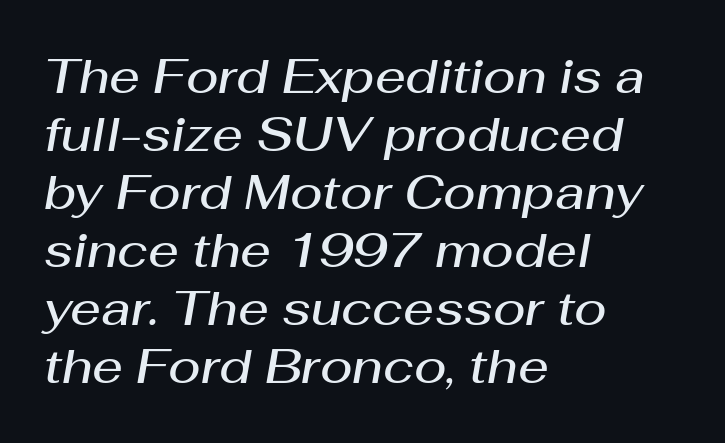
Q: Is the text bold? A: Semi-bold.
Q: Is the text italic (slanted)? A: Yes, it leans right by about 10 degrees.
Q: Is the text underlined? A: No.
Q: How is the paragraph aligned? A: Left-aligned.
Q: Is the spacing between letters normal or unusually wide? A: Normal.
Q: Width (condensed, normal, or wide)? A: Normal.
Q: Stroke contrast? A: Medium.
Q: x-height? A: Medium.
Q: Monospaced? A: No.
